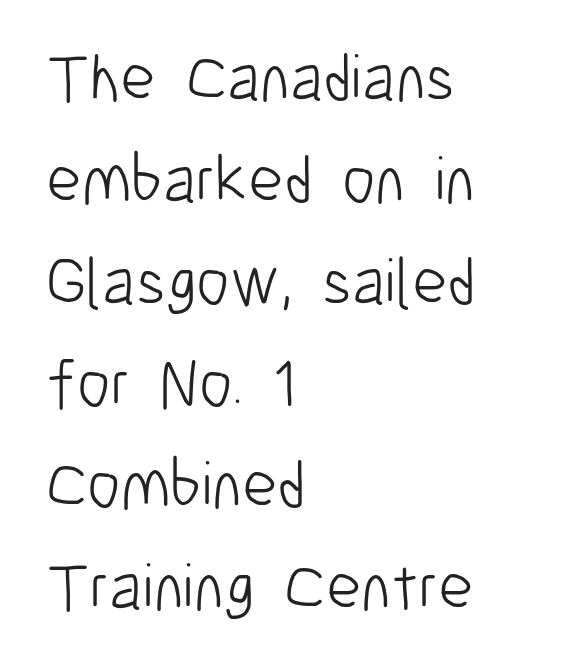
Clear beneath every line of the passage. These lines are composed in type without serifs. These lines stack with their left ends in a neat column. This is the regular roman posture of the typeface. Vertically, the passage feels balanced, rows spaced as you'd expect. Each letter keeps its own natural width here, so spacing adapts to shape.
